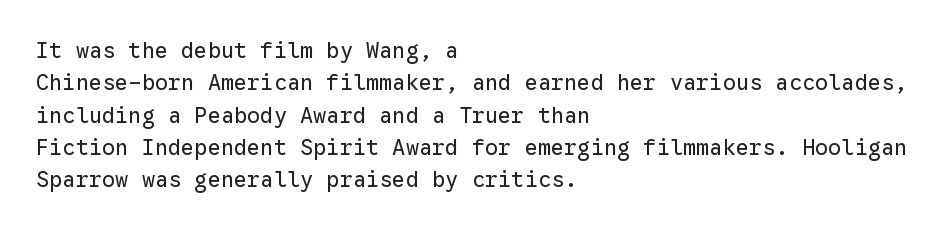
The image shows 22 px text type, upright; set left-aligned, normal line spacing (1.47x), normal letter spacing, not underlined.
